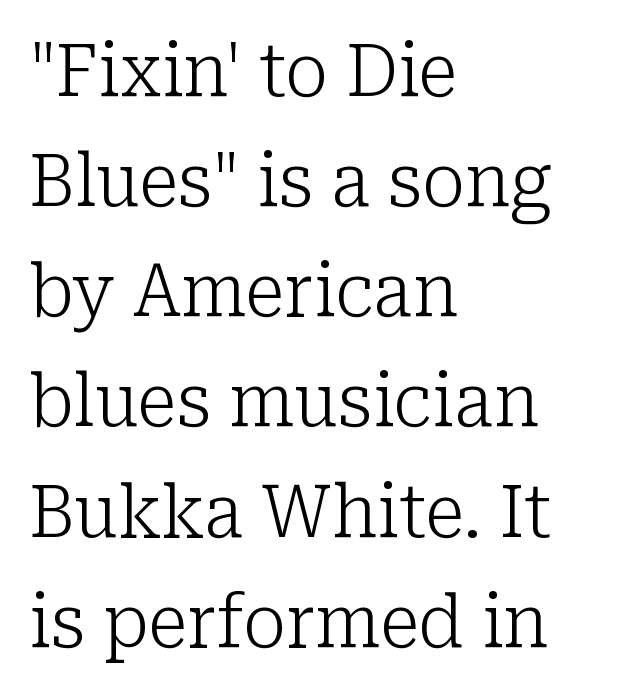
Q: Is the text bold? A: No.
Q: Is the text italic (slanted)? A: No, it is upright.
Q: Is the typeface a serif or a sans-serif typeface? A: Serif.
Q: Is the text underlined? A: No.
Q: How is the paragraph aligned? A: Left-aligned.
Q: Is the spacing between letters normal or unusually wide? A: Normal.
Q: Is the spacing between lines tight, normal or loose? A: Normal.
Q: Width (condensed, normal, or wide)? A: Normal.
Q: Stroke contrast? A: Low.
Q: x-height? A: Medium.
Q: Monospaced? A: No.
